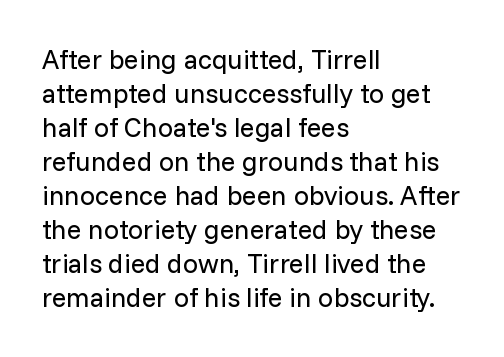
Q: Is the text bold? A: No.
Q: Is the text italic (slanted)? A: No, it is upright.
Q: Is the text underlined? A: No.
Q: How is the paragraph aligned? A: Left-aligned.
Q: Is the spacing between letters normal or unusually wide? A: Normal.
Q: Is the spacing between lines tight, normal or loose? A: Normal.
